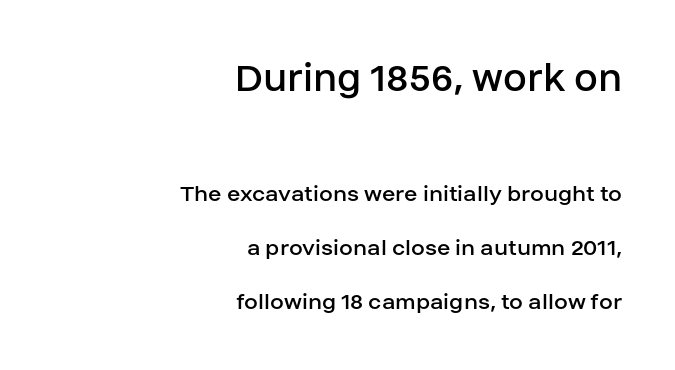
These glyphs show unthickened strokes, regular width or finer. Glance below the letters and you will spot only blank space. The letters carry no serifs — their stems end cleanly without finishing strokes. A roman cut, with each character standing at attention. Letter spacing: default. The first block has been scaled up relative to the second.
